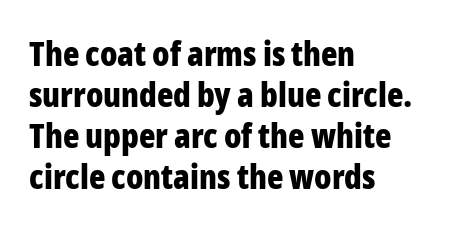
Q: Is the text bold? A: Yes.
Q: Is the text italic (slanted)? A: No, it is upright.
Q: Is the typeface a serif or a sans-serif typeface? A: Sans-serif.
Q: Is the text underlined? A: No.
Q: How is the paragraph aligned? A: Left-aligned.
Q: Is the spacing between letters normal or unusually wide? A: Normal.
Q: Width (condensed, normal, or wide)? A: Condensed.
Q: Stroke contrast? A: Low.
Q: x-height? A: Medium.
Q: Monospaced? A: No.
